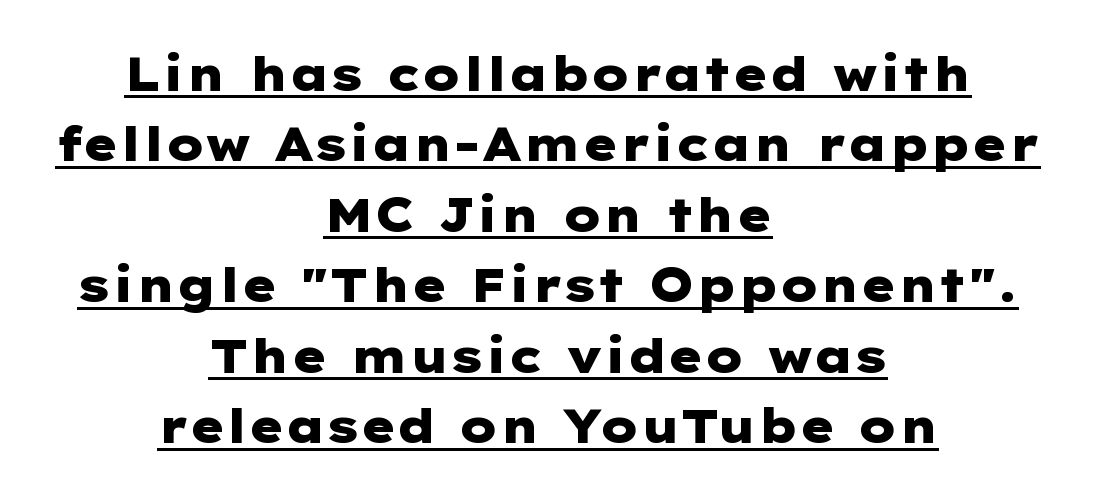
Q: Is the text bold? A: Yes.
Q: Is the text italic (slanted)? A: No, it is upright.
Q: Is the typeface a serif or a sans-serif typeface? A: Sans-serif.
Q: Is the text underlined? A: Yes.
Q: How is the paragraph aligned? A: Centered.
Q: Is the spacing between letters normal or unusually wide? A: Normal.
Q: Is the spacing between lines tight, normal or loose? A: Normal.
Q: Width (condensed, normal, or wide)? A: Wide.
Q: Stroke contrast? A: Low.
Q: x-height? A: Medium.
